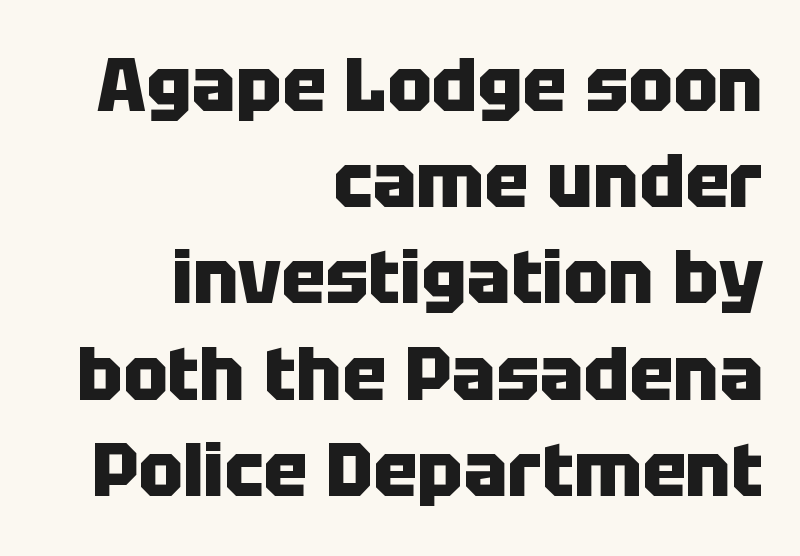
Line spacing here is normal. All the whitespace from short lines collects on the left. Strokes here are thick enough to call this a true bold. Here the designer chose a conventional face with non-uniform glyph widths.
